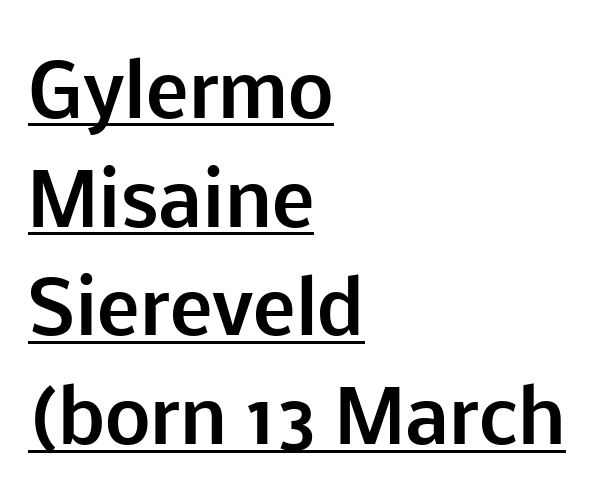
In terms of letterspacing, this is plain default setting. These lines are set flush left with a ragged right edge. If you drew a line through each stem, it would be perfectly vertical. The passage shown stacks its lines at a standard gap.
